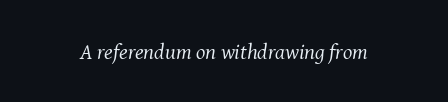
{"italic": "yes", "lean": "right", "slant_degrees": 8, "bold": "no", "underline": "no", "letter_spacing": "normal", "letter_spacing_em": 0.0, "glyph_px": 22}
